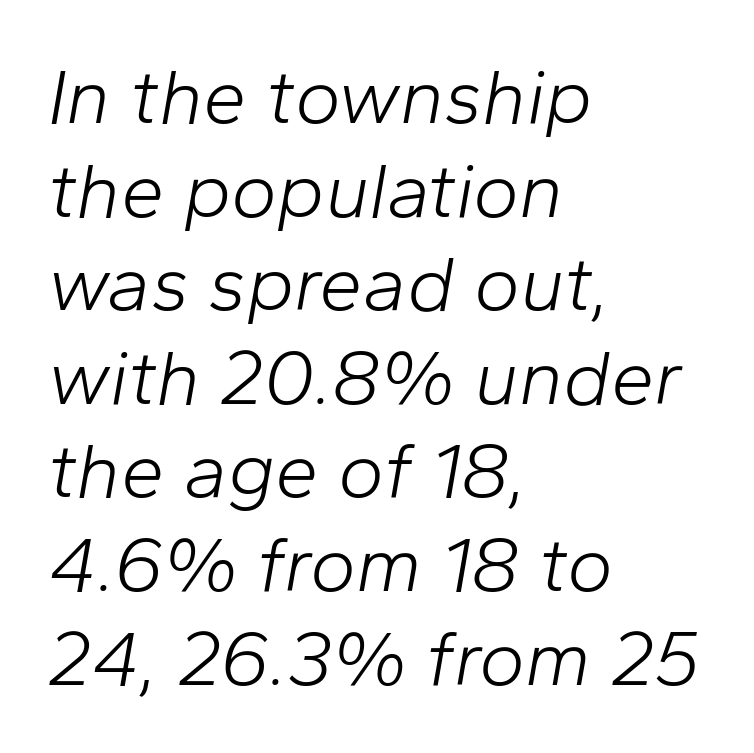
Is this a fixed-width face? No — the glyphs have proportional, varying widths. Designer's note — italics engaged. Has an underline been added? It has not. The paragraph shown leans on its left margin. The rendering keeps characters at their native spacing.
